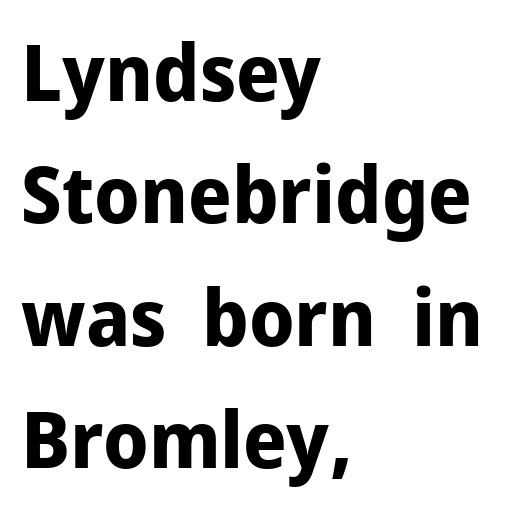
Q: Is the text bold? A: Yes.
Q: Is the text italic (slanted)? A: No, it is upright.
Q: Is the typeface a serif or a sans-serif typeface? A: Sans-serif.
Q: Is the text underlined? A: No.
Q: How is the paragraph aligned? A: Left-aligned.
Q: Is the spacing between letters normal or unusually wide? A: Normal.
Q: Is the spacing between lines tight, normal or loose? A: Normal.
Q: Width (condensed, normal, or wide)? A: Normal.
Q: Stroke contrast? A: Low.
Q: x-height? A: Medium.
Q: Monospaced? A: No.
